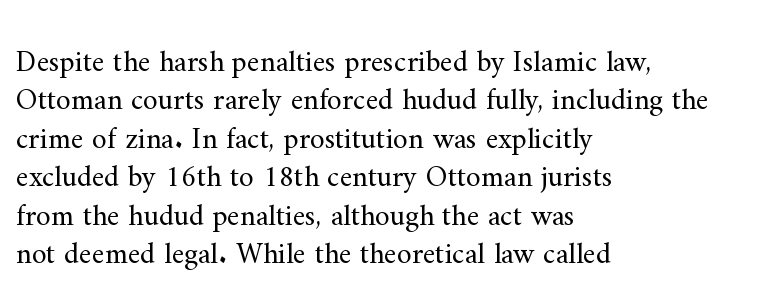
Q: Is the text bold? A: No.
Q: Is the text italic (slanted)? A: No, it is upright.
Q: Is the typeface a serif or a sans-serif typeface? A: Serif.
Q: Is the text underlined? A: No.
Q: How is the paragraph aligned? A: Left-aligned.
Q: Is the spacing between letters normal or unusually wide? A: Normal.
Q: Is the spacing between lines tight, normal or loose? A: Normal.
Q: Width (condensed, normal, or wide)? A: Normal.
Q: Stroke contrast? A: Medium.
Q: x-height? A: Small.
Q: Monospaced? A: No.
